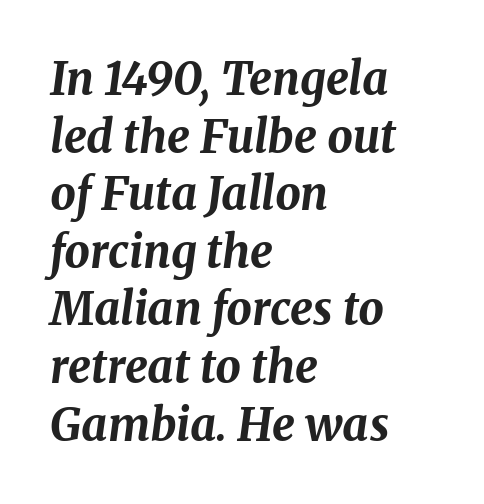
{"italic": "yes", "lean": "right", "slant_degrees": 8, "bold": "yes", "weight": "bold", "width": "normal", "stroke_contrast": "medium", "x_height": "medium", "monospaced": "no", "underline": "no", "align": "left", "line_spacing": "normal", "line_spacing_ratio": 1.28, "letter_spacing": "normal", "letter_spacing_em": 0.0, "glyph_px": 45}
